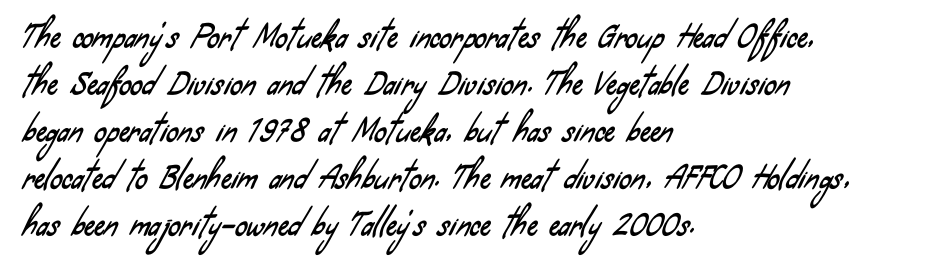
The image shows 30 px condensed sans-serif type; set left-aligned, normal line spacing (1.57x), normal letter spacing, not underlined; low stroke contrast and a small x-height.
